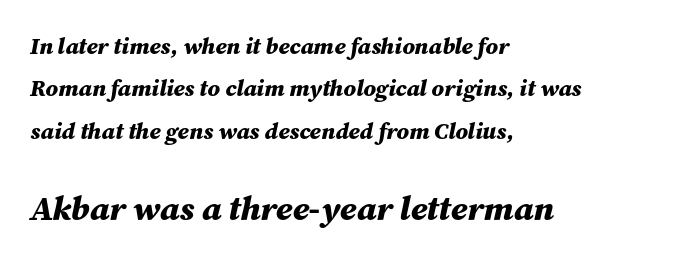
Q: Is the text bold? A: Yes.
Q: Is the text italic (slanted)? A: Yes, it leans right by about 12 degrees.
Q: Is the text underlined? A: No.
Q: How is the paragraph aligned? A: Left-aligned.
Q: Is the spacing between letters normal or unusually wide? A: Normal.
Q: Which block of text is set in a larger size, the first (top) or the second (bottom)? A: The second (bottom) one.
Q: Width (condensed, normal, or wide)? A: Normal.
Q: Stroke contrast? A: Medium.
Q: x-height? A: Medium.
Q: Monospaced? A: No.
